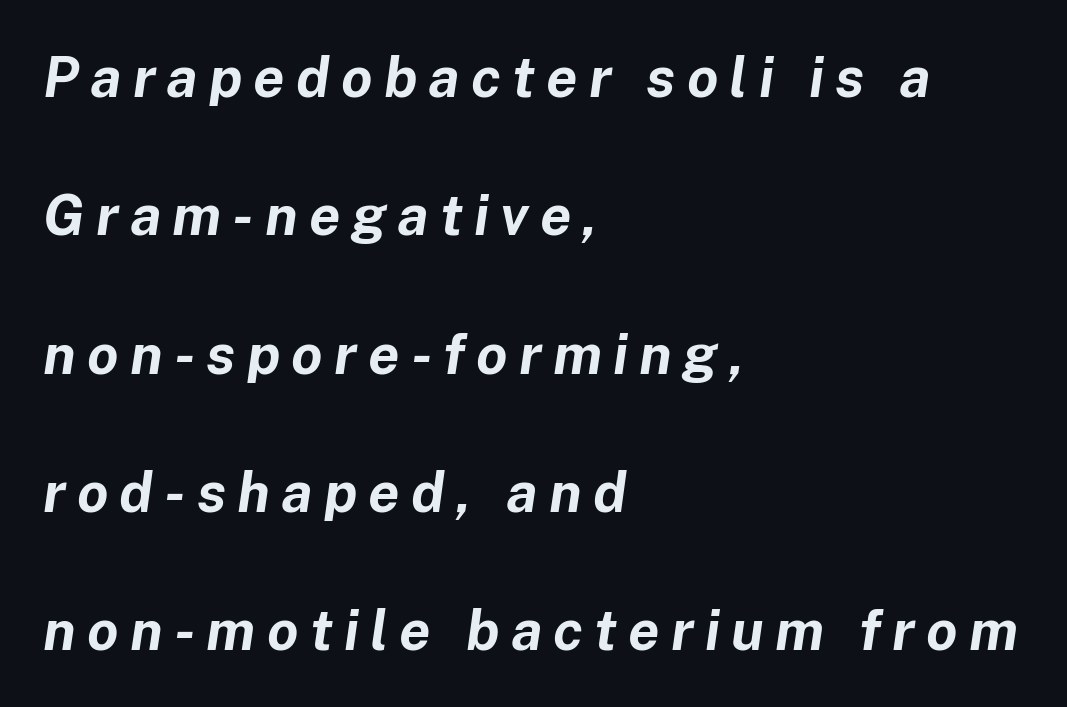
{"italic": "yes", "lean": "right", "slant_degrees": 8, "bold": "yes", "weight": "bold", "width": "normal", "stroke_contrast": "low", "x_height": "medium", "monospaced": "no", "underline": "no", "align": "left", "line_spacing": "loose", "line_spacing_ratio": 2.47, "letter_spacing": "wide", "letter_spacing_em": 0.2, "glyph_px": 56}
